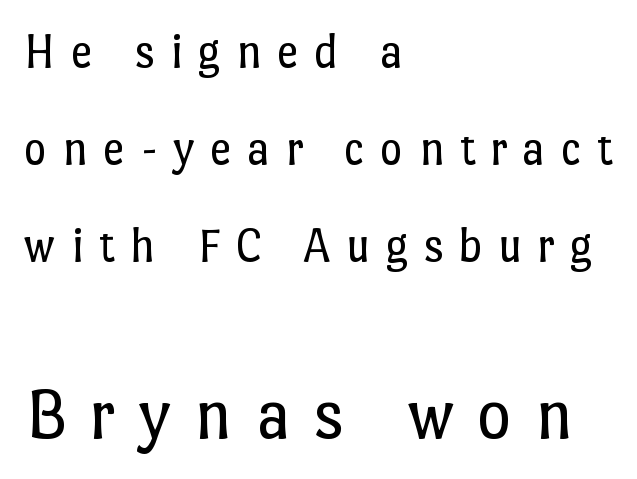
{"italic": "no", "bold": "no", "weight": "regular", "width": "normal", "stroke_contrast": "low", "x_height": "medium", "monospaced": "no", "underline": "no", "align": "left", "line_spacing": "loose", "line_spacing_ratio": 1.98, "letter_spacing": "wide", "letter_spacing_em": 0.31, "larger_block": "second", "size_ratio": 1.51, "glyph_px": 74}
